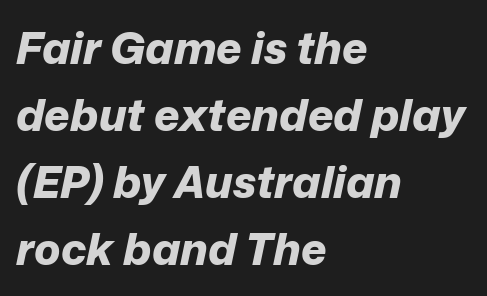
Q: Is the text bold? A: Yes.
Q: Is the text italic (slanted)? A: Yes, it leans right by about 12 degrees.
Q: Is the text underlined? A: No.
Q: How is the paragraph aligned? A: Left-aligned.
Q: Is the spacing between letters normal or unusually wide? A: Normal.
Q: Is the spacing between lines tight, normal or loose? A: Normal.
Q: Width (condensed, normal, or wide)? A: Normal.
Q: Stroke contrast? A: Low.
Q: x-height? A: Medium.
Q: Monospaced? A: No.
